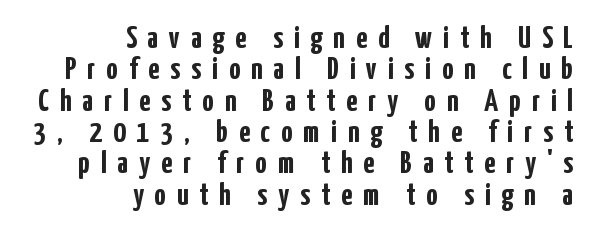
How would I describe the line gaps? Narrow and economical. Anything drawn beneath the words? Only blank space. The letterforms stand isolated, each surrounded by extra space. If you drew a line through each stem, it would be perfectly vertical. Notice how thick the strokes are: this is what a full bold looks like. Alignment: flush right.
